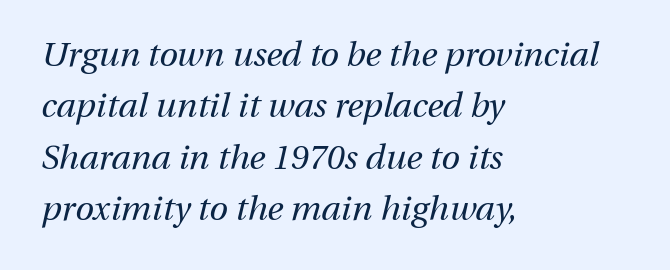
{"italic": "yes", "lean": "right", "slant_degrees": 13, "bold": "no", "weight": "regular", "width": "normal", "stroke_contrast": "medium", "x_height": "medium", "monospaced": "no", "underline": "no", "align": "left", "line_spacing": "normal", "line_spacing_ratio": 1.51, "letter_spacing": "normal", "letter_spacing_em": 0.0, "glyph_px": 34}
